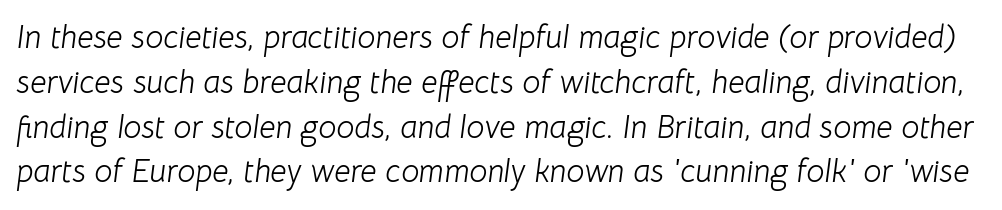
Q: Is the text bold? A: No.
Q: Is the text italic (slanted)? A: Yes, it leans right by about 8 degrees.
Q: Is the text underlined? A: No.
Q: Is the spacing between letters normal or unusually wide? A: Normal.
Q: Is the spacing between lines tight, normal or loose? A: Normal.
Q: Width (condensed, normal, or wide)? A: Normal.
Q: Stroke contrast? A: Low.
Q: x-height? A: Medium.
Q: Monospaced? A: No.
